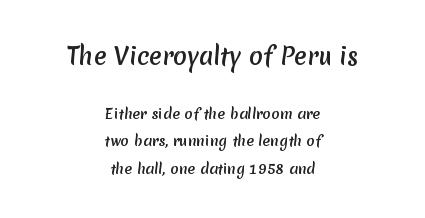
{"underline": "no", "align": "center", "line_spacing": "loose", "line_spacing_ratio": 1.97, "letter_spacing": "normal", "letter_spacing_em": 0.0, "larger_block": "first", "size_ratio": 1.64, "glyph_px": 23}
